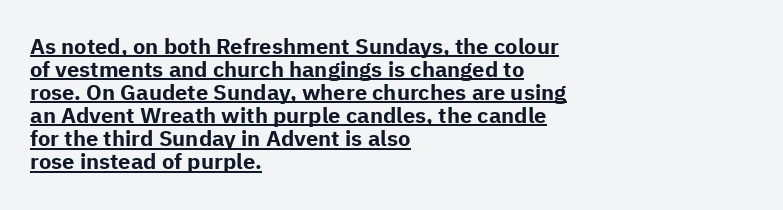
The image shows 22 px bold type, upright; set left-aligned, tight line spacing (1.05x), normal letter spacing, underlined.
